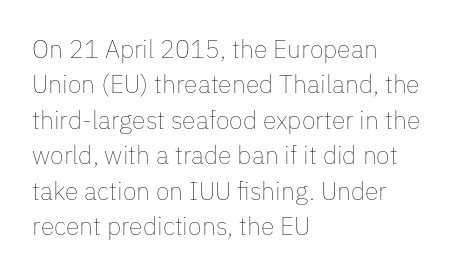
The image shows 25 px text type, upright; set left-aligned, normal line spacing (1.42x), normal letter spacing, not underlined.
